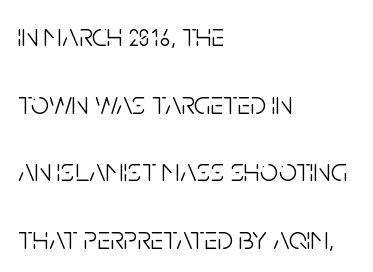
Q: Is the text bold? A: No.
Q: Is the text italic (slanted)? A: No, it is upright.
Q: Is the typeface a serif or a sans-serif typeface? A: Sans-serif.
Q: Is the text underlined? A: No.
Q: How is the paragraph aligned? A: Left-aligned.
Q: Is the spacing between letters normal or unusually wide? A: Normal.
Q: Is the spacing between lines tight, normal or loose? A: Loose.
Q: Width (condensed, normal, or wide)? A: Condensed.
Q: Stroke contrast? A: Low.
Q: x-height? A: Large.
Q: Monospaced? A: No.
